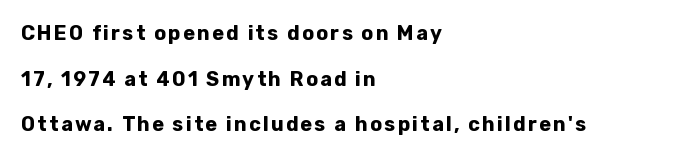
This is the regular roman posture of the typeface. These lines stand farther apart than default settings would place them. Descender tails drop into unmarked territory. Is the block centered? No — it sits flush against the left margin. These lines carry a lot of weight — the face is fully bold.
